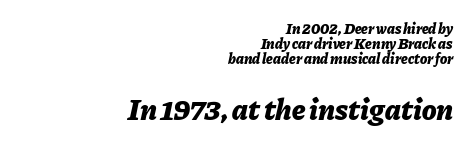
The image shows 30 px bold type, italic (leaning right); set right-aligned, tight line spacing (1.0x), normal letter spacing, not underlined; the second (bottom) block is 2.0x larger; low stroke contrast and a medium x-height.
